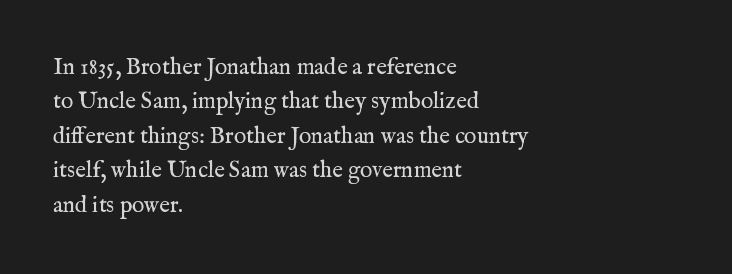
Observe the ordinary spacing: letters are neighbours, not strangers. Only glyphs here, with clear space below each row. Honestly, the row spacing looks completely unremarkable. No letter is thick-stroked: the sample isn't bold.
